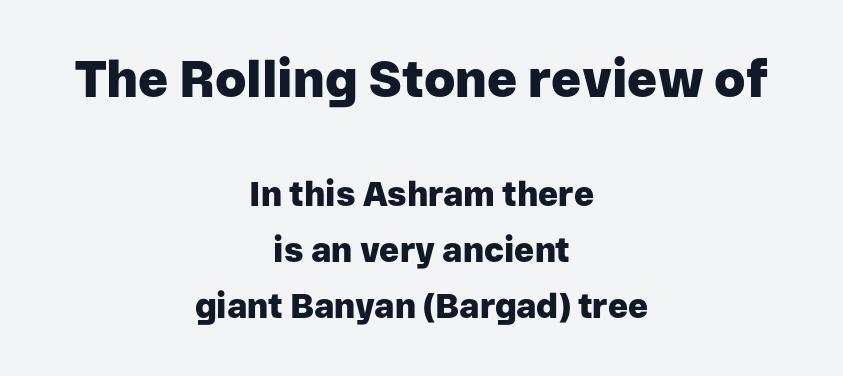
The image shows 51 px heavy sans-serif type, upright; set centered, normal line spacing (1.65x), normal letter spacing, not underlined; the first (top) block is 1.5x larger; low stroke contrast and a medium x-height.
